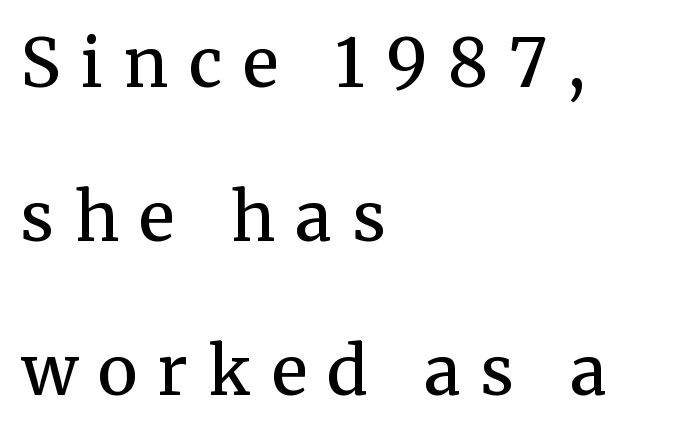
{"serif": "yes", "italic": "no", "bold": "semi", "weight": "semibold", "width": "normal", "stroke_contrast": "medium", "x_height": "medium", "monospaced": "no", "underline": "no", "align": "left", "line_spacing": "loose", "line_spacing_ratio": 2.3, "letter_spacing": "wide", "letter_spacing_em": 0.31, "glyph_px": 67}
